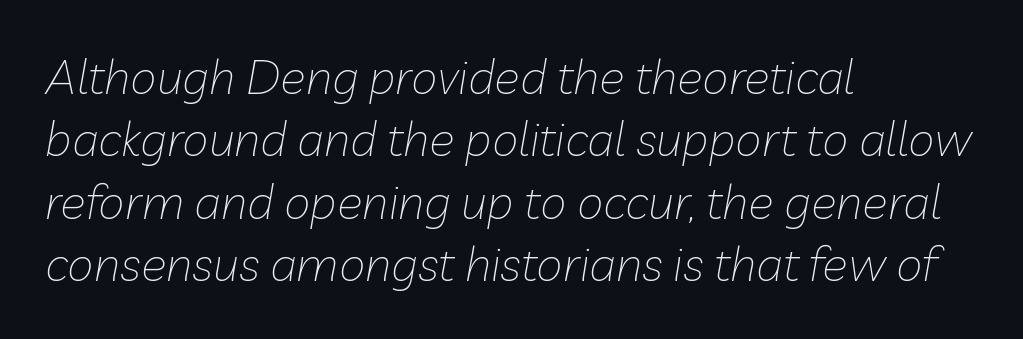
Q: Is the text bold? A: No.
Q: Is the text italic (slanted)? A: Yes, it leans right by about 10 degrees.
Q: Is the text underlined? A: No.
Q: How is the paragraph aligned? A: Left-aligned.
Q: Is the spacing between letters normal or unusually wide? A: Normal.
Q: Is the spacing between lines tight, normal or loose? A: Normal.
Q: Width (condensed, normal, or wide)? A: Normal.
Q: Stroke contrast? A: Low.
Q: x-height? A: Medium.
Q: Monospaced? A: No.
